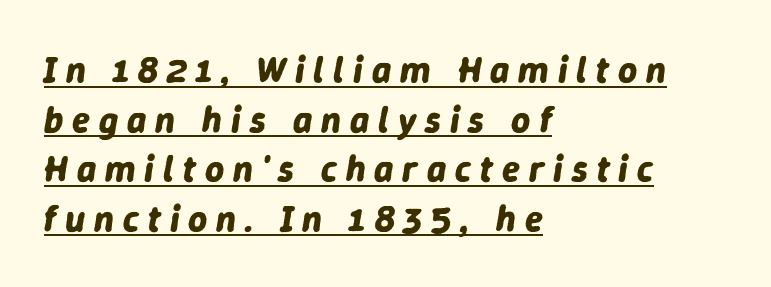
{"italic": "yes", "lean": "right", "slant_degrees": 9, "bold": "yes", "weight": "bold", "width": "normal", "stroke_contrast": "low", "x_height": "medium", "monospaced": "no", "underline": "yes", "align": "left", "line_spacing": "normal", "line_spacing_ratio": 1.34, "letter_spacing": "wide", "letter_spacing_em": 0.24, "glyph_px": 37}
